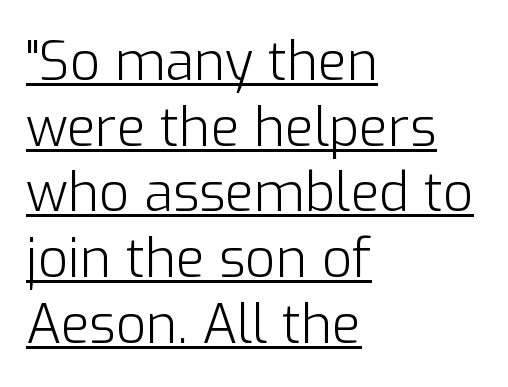
Q: Is the text bold? A: No.
Q: Is the text italic (slanted)? A: No, it is upright.
Q: Is the typeface a serif or a sans-serif typeface? A: Sans-serif.
Q: Is the text underlined? A: Yes.
Q: How is the paragraph aligned? A: Left-aligned.
Q: Is the spacing between letters normal or unusually wide? A: Normal.
Q: Width (condensed, normal, or wide)? A: Normal.
Q: Stroke contrast? A: Low.
Q: x-height? A: Medium.
Q: Monospaced? A: No.
